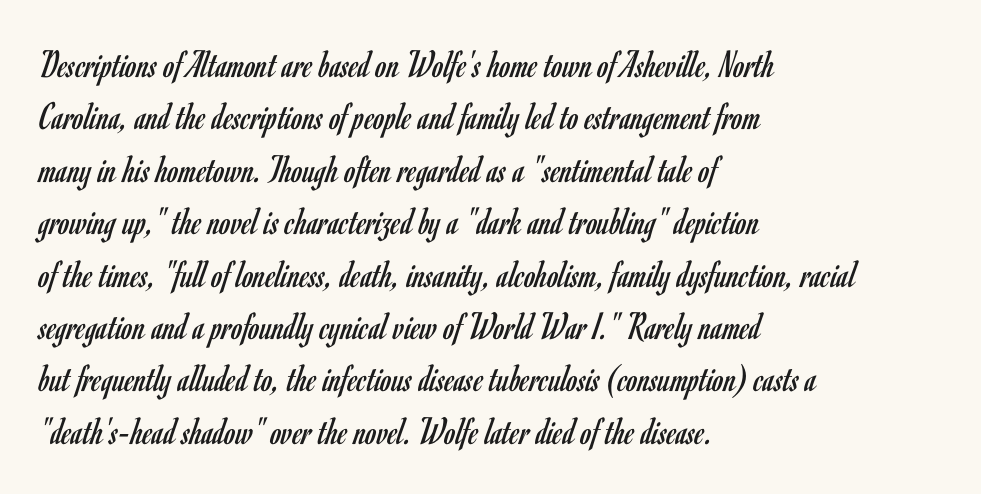
Note: no serifs on the glyphs. Caption: standard tracking, unaltered. Note the varied advance widths — an 'i' is clearly narrower than an 'm'. Casual observation: everything's shoved over to the left. Stem width sits at or under what a default text font uses.
